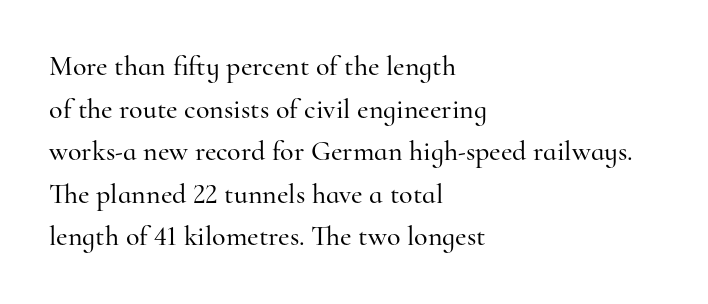
{"serif": "yes", "italic": "no", "width": "normal", "stroke_contrast": "high", "x_height": "small", "monospaced": "no", "underline": "no", "align": "left", "line_spacing": "normal", "line_spacing_ratio": 1.52, "letter_spacing": "normal", "letter_spacing_em": 0.0, "glyph_px": 28}
